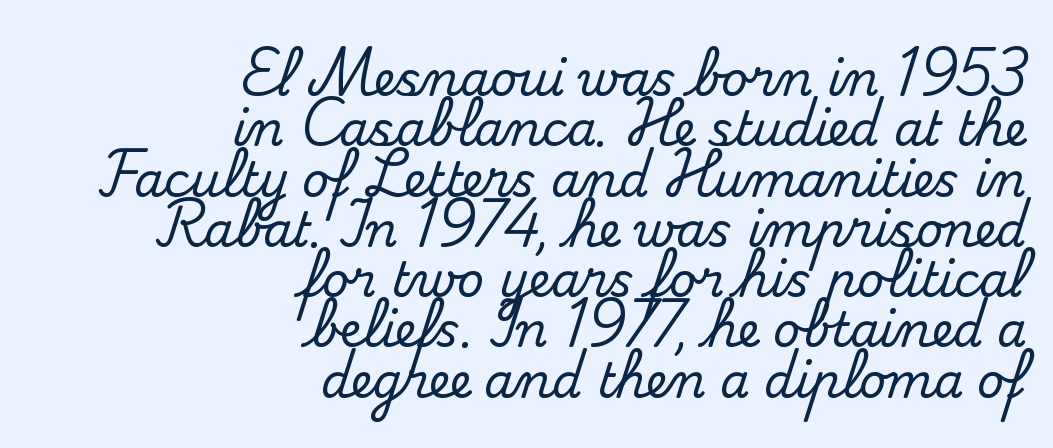
Proportional: the letters do not fall into vertical columns. No extra tracking has been applied to these lines. Underlining? Definitely not there.
